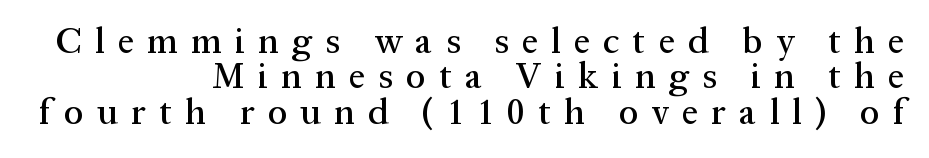
The image shows 36 px serif type, upright; set right-aligned, tight line spacing (0.98x), unusually wide letter spacing (+0.37 em), not underlined; medium stroke contrast and a medium x-height.
